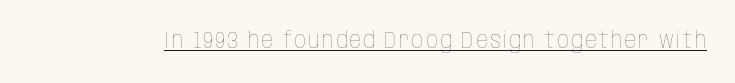
Upright lettering throughout. Honestly, the underline is the first thing you notice here. Vertical stems look standard width or narrower in stroke.
